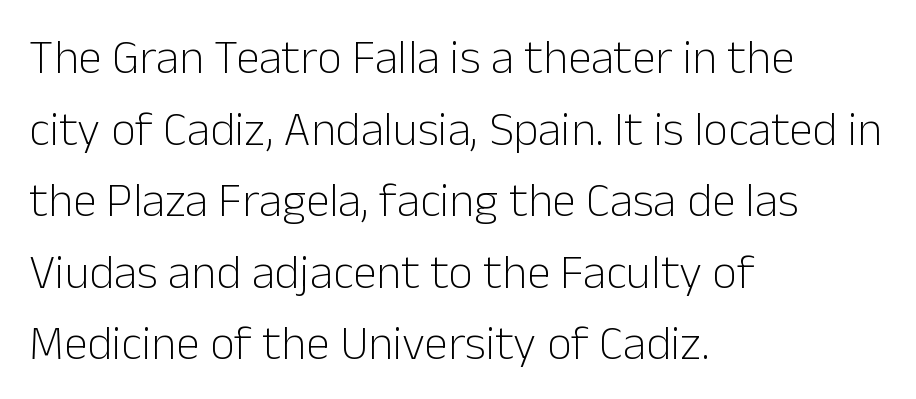
Check the space under the baseline: it is left empty. Think standard paragraph weight, or any step lighter than that. Regarding serifs, this sample does without them. No extra tracking has been applied to these lines. A roman cut, with each character standing at attention. Is this a fixed-width face? No — the glyphs have proportional, varying widths.
